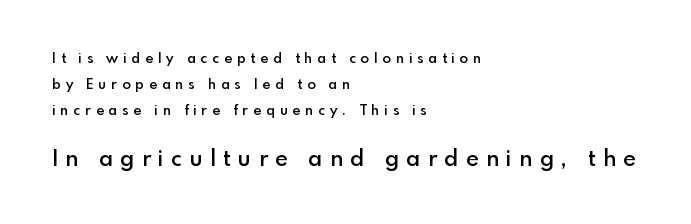
{"italic": "no", "bold": "semi", "underline": "no", "align": "left", "line_spacing_ratio": 1.86, "letter_spacing": "wide", "letter_spacing_em": 0.35, "larger_block": "second", "size_ratio": 1.57, "glyph_px": 22}
